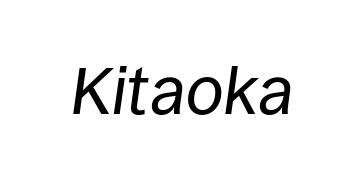
Q: Is the text bold? A: No.
Q: Is the text italic (slanted)? A: Yes, it leans right by about 8 degrees.
Q: Is the text underlined? A: No.
Q: Is the spacing between letters normal or unusually wide? A: Normal.
Q: Width (condensed, normal, or wide)? A: Normal.
Q: Stroke contrast? A: Low.
Q: x-height? A: Large.
Q: Monospaced? A: No.
